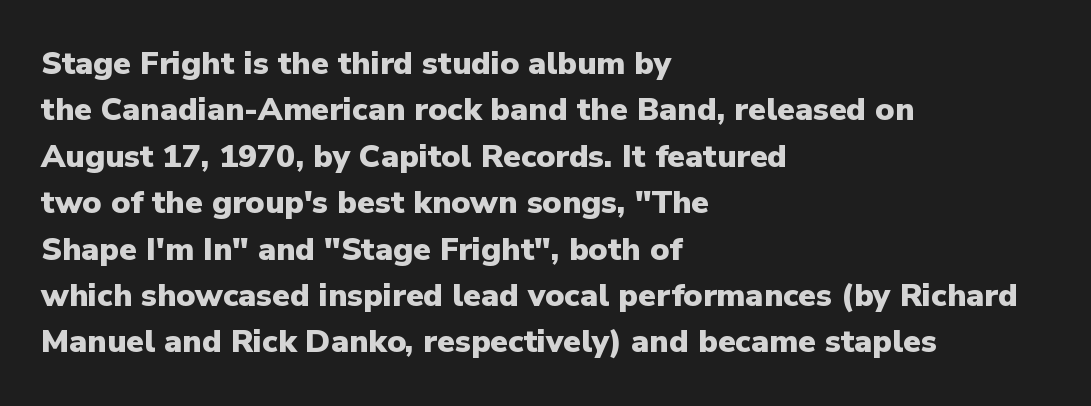
The image shows 32 px heavy sans-serif type, upright; set left-aligned, normal line spacing (1.45x), normal letter spacing, not underlined; low stroke contrast and a medium x-height.
